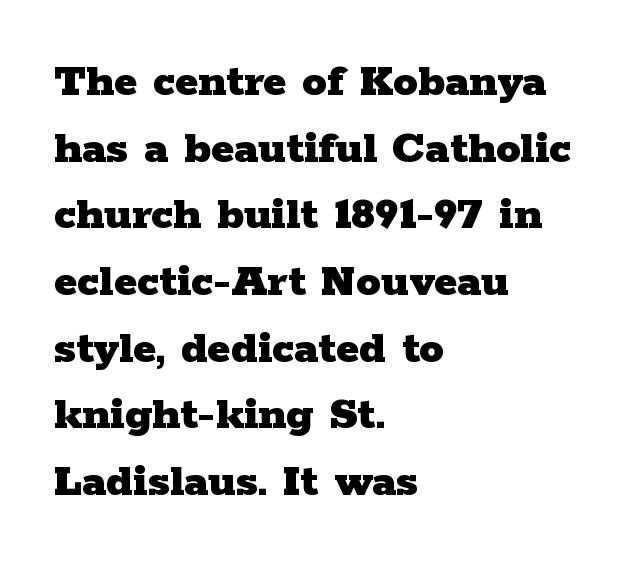
Each letter keeps its own natural width here, so spacing adapts to shape. Words appear dense and cohesive because spacing is normal. Tall strokes in this sample are plumb rather than angled. On the weight axis this lands at bold, roughly 700.
